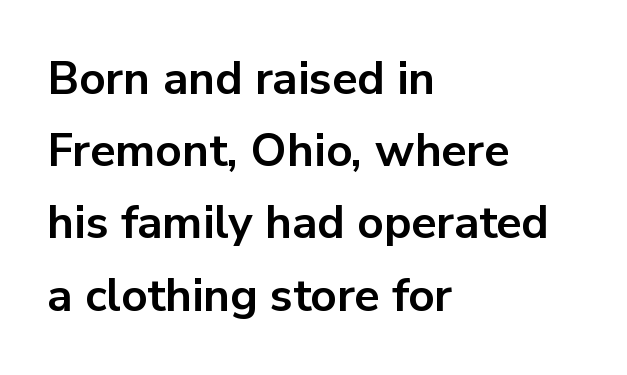
Do the letters lean? They stand straight. The text was rendered using a sans face with plain stroke endings. Has an underline been added? It has not. The letters are bold, with thick, heavy strokes.
